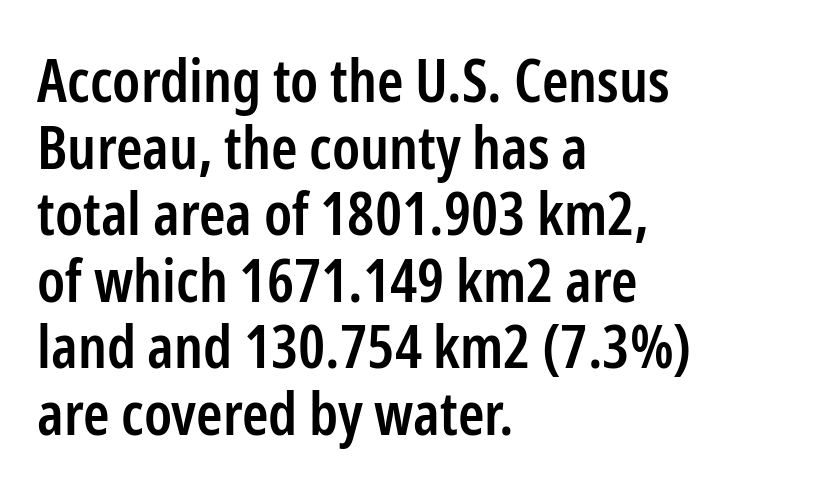
These lines huddle together more closely than default settings would place them. The passage shown is not underscored anywhere. Stems and bowls a touch heavier than normal — semibold. Caption: standard tracking, unaltered. These lines stack with their left ends in a neat column. Proportional: the letters do not fall into vertical columns.
